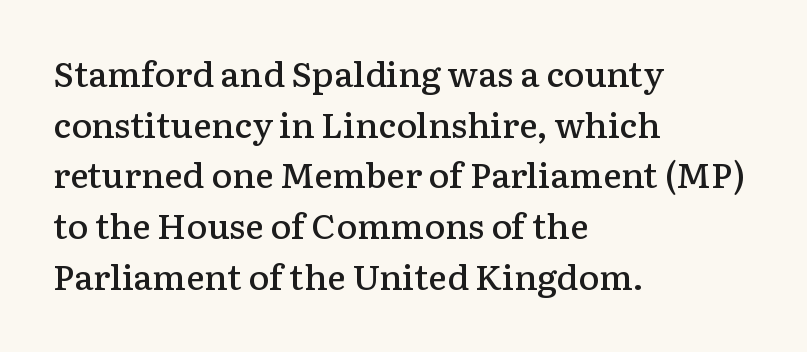
The image shows 35 px semibold serif type, upright; set left-aligned, normal line spacing (1.45x), normal letter spacing, not underlined; low stroke contrast and a medium x-height.
